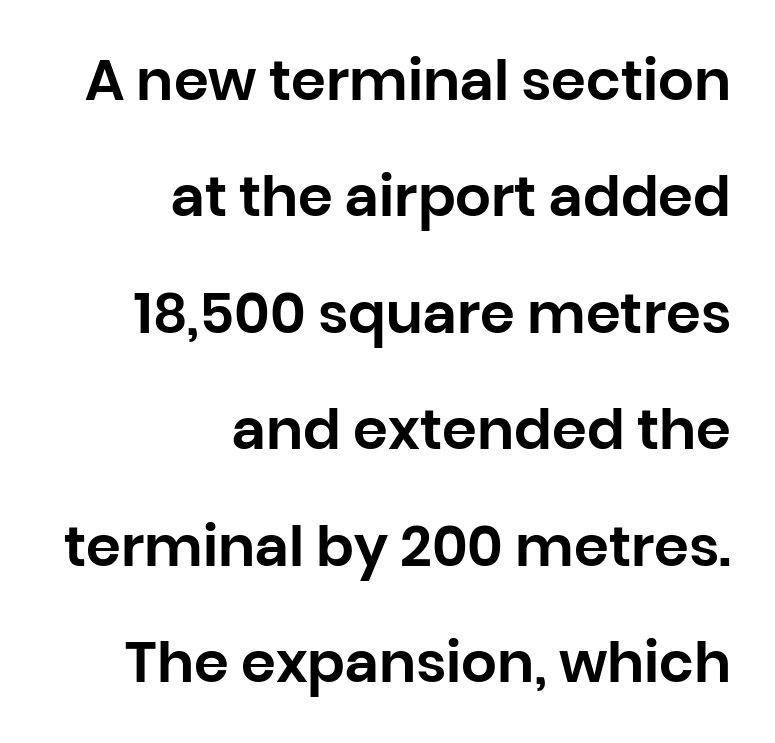
The image shows 56 px sans-serif type, upright; set right-aligned, loose line spacing (2.08x), normal letter spacing, not underlined; low stroke contrast and a large x-height.
